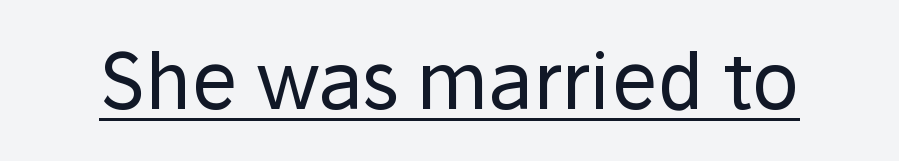
{"serif": "no", "italic": "no", "bold": "no", "weight": "regular", "width": "normal", "stroke_contrast": "low", "x_height": "medium", "monospaced": "no", "underline": "yes", "letter_spacing": "normal", "letter_spacing_em": 0.0, "glyph_px": 77}
